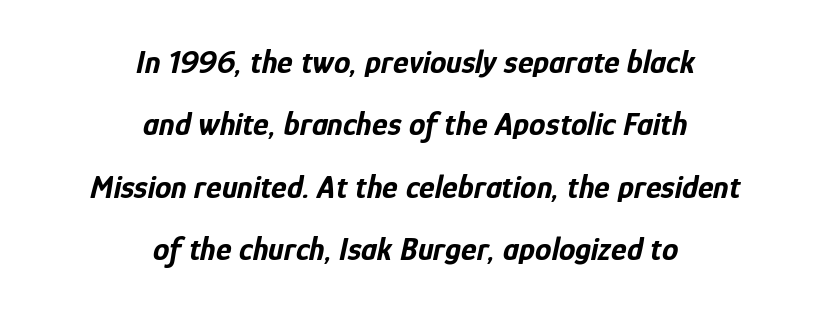
The image shows 33 px bold, condensed type, italic (leaning right); set centered, line spacing 1.89x, normal letter spacing, not underlined; low stroke contrast and a medium x-height.
